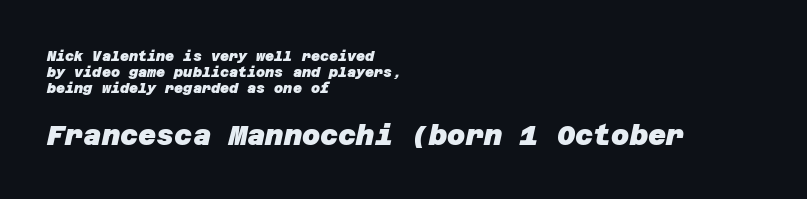
Q: Is the text bold? A: Yes.
Q: Is the typeface a serif or a sans-serif typeface? A: Sans-serif.
Q: Is the text underlined? A: No.
Q: How is the paragraph aligned? A: Left-aligned.
Q: Is the spacing between letters normal or unusually wide? A: Normal.
Q: Is the spacing between lines tight, normal or loose? A: Tight.
Q: Which block of text is set in a larger size, the first (top) or the second (bottom)? A: The second (bottom) one.
Q: Width (condensed, normal, or wide)? A: Normal.
Q: Stroke contrast? A: Low.
Q: x-height? A: Large.
